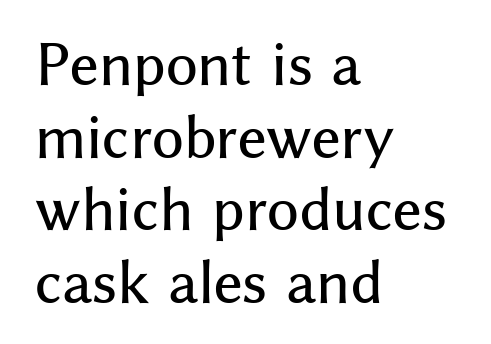
Q: Is the text italic (slanted)? A: No, it is upright.
Q: Is the typeface a serif or a sans-serif typeface? A: Sans-serif.
Q: Is the text underlined? A: No.
Q: How is the paragraph aligned? A: Left-aligned.
Q: Is the spacing between letters normal or unusually wide? A: Normal.
Q: Is the spacing between lines tight, normal or loose? A: Normal.
Q: Width (condensed, normal, or wide)? A: Normal.
Q: Stroke contrast? A: Medium.
Q: x-height? A: Medium.
Q: Monospaced? A: No.
